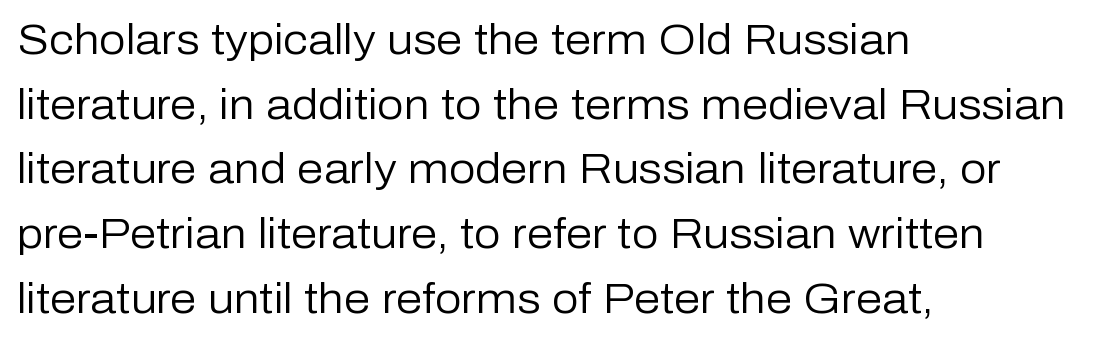
{"serif": "no", "italic": "no", "bold": "no", "weight": "regular", "width": "normal", "stroke_contrast": "low", "x_height": "medium", "monospaced": "no", "underline": "no", "align": "left", "line_spacing": "normal", "line_spacing_ratio": 1.54, "letter_spacing": "normal", "letter_spacing_em": 0.0, "glyph_px": 42}
